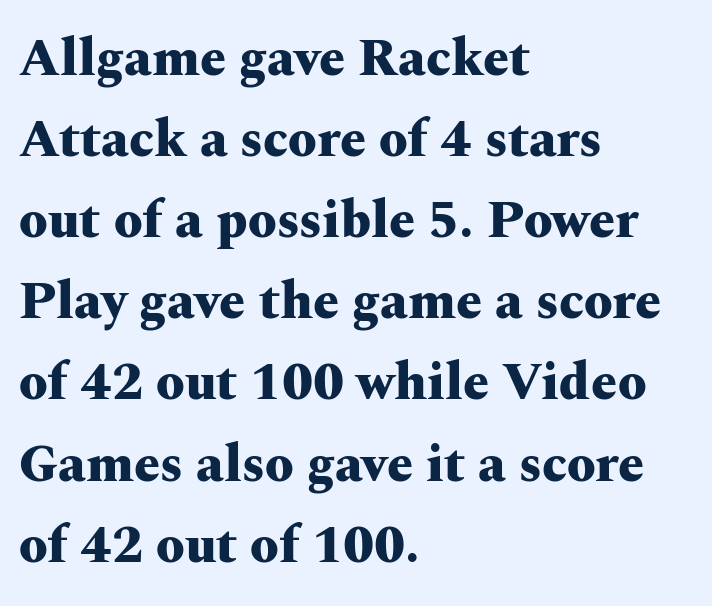
Q: Is the text bold? A: Yes.
Q: Is the text italic (slanted)? A: No, it is upright.
Q: Is the typeface a serif or a sans-serif typeface? A: Serif.
Q: Is the text underlined? A: No.
Q: How is the paragraph aligned? A: Left-aligned.
Q: Is the spacing between letters normal or unusually wide? A: Normal.
Q: Is the spacing between lines tight, normal or loose? A: Normal.
Q: Width (condensed, normal, or wide)? A: Wide.
Q: Stroke contrast? A: Medium.
Q: x-height? A: Medium.
Q: Monospaced? A: No.
